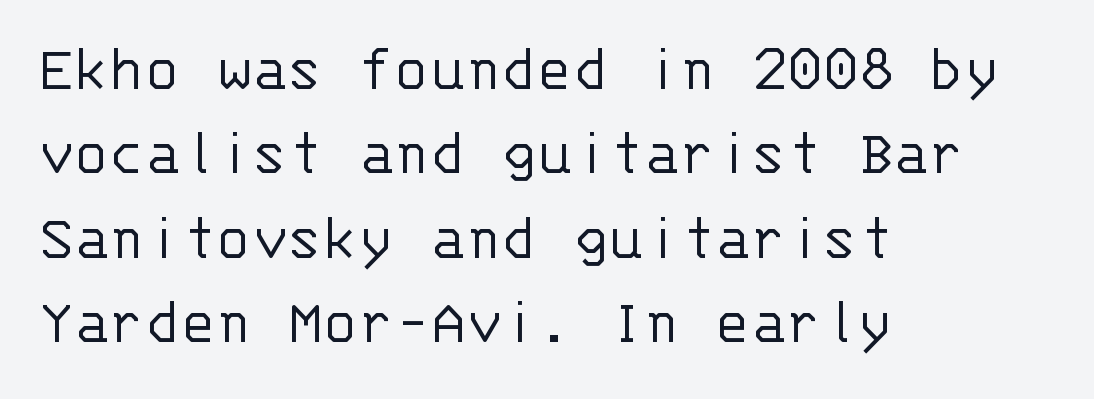
The image shows 66 px light sans-serif type, upright, monospaced; set left-aligned, normal line spacing (1.28x), normal letter spacing, not underlined; low stroke contrast and a large x-height.
